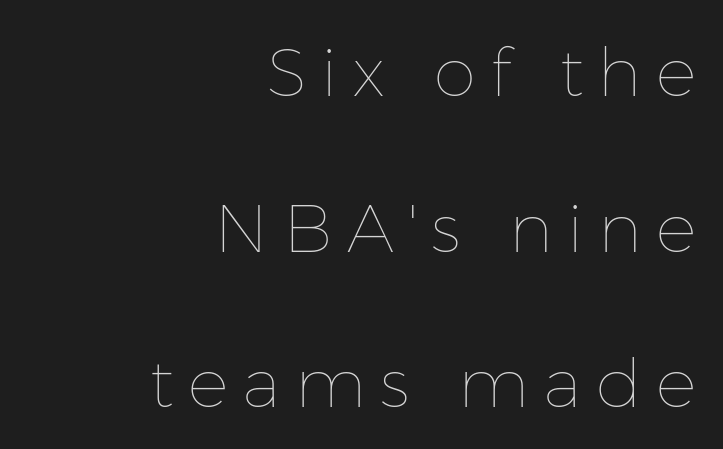
{"italic": "no", "bold": "no", "weight": "thin", "width": "normal", "stroke_contrast": "low", "x_height": "medium", "monospaced": "no", "underline": "no", "align": "right", "line_spacing": "loose", "line_spacing_ratio": 2.29, "letter_spacing": "wide", "letter_spacing_em": 0.21, "glyph_px": 68}
